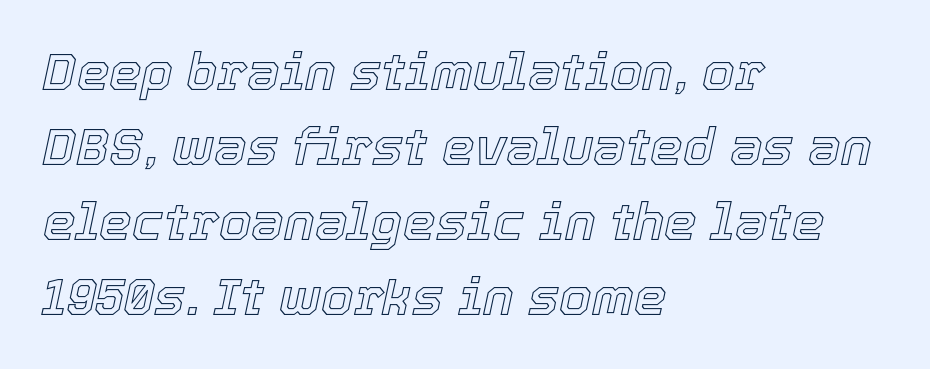
{"italic": "yes", "lean": "right", "slant_degrees": 12, "width": "normal", "x_height": "medium", "monospaced": "no", "underline": "no", "align": "left", "line_spacing": "normal", "line_spacing_ratio": 1.44, "letter_spacing": "normal", "letter_spacing_em": 0.0, "glyph_px": 52}
